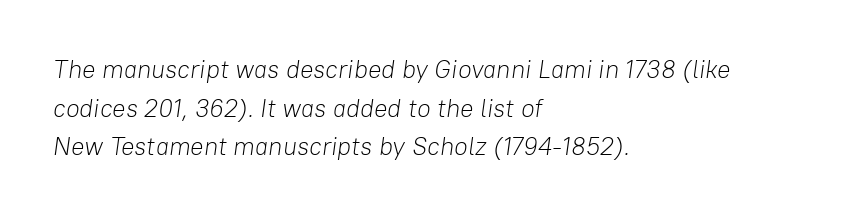
{"italic": "yes", "lean": "right", "slant_degrees": 8, "bold": "no", "underline": "no", "align": "left", "line_spacing": "normal", "line_spacing_ratio": 1.55, "letter_spacing": "normal", "letter_spacing_em": 0.0, "glyph_px": 25}
